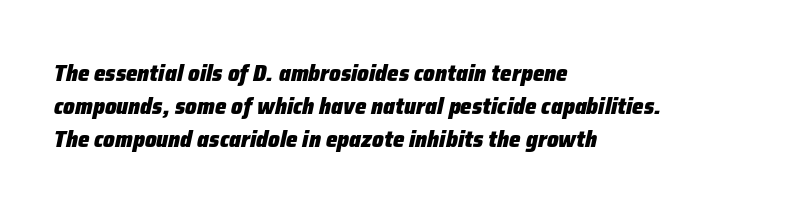
Q: Is the text bold? A: Yes.
Q: Is the text italic (slanted)? A: Yes, it leans right by about 12 degrees.
Q: Is the text underlined? A: No.
Q: How is the paragraph aligned? A: Left-aligned.
Q: Is the spacing between letters normal or unusually wide? A: Normal.
Q: Is the spacing between lines tight, normal or loose? A: Normal.
